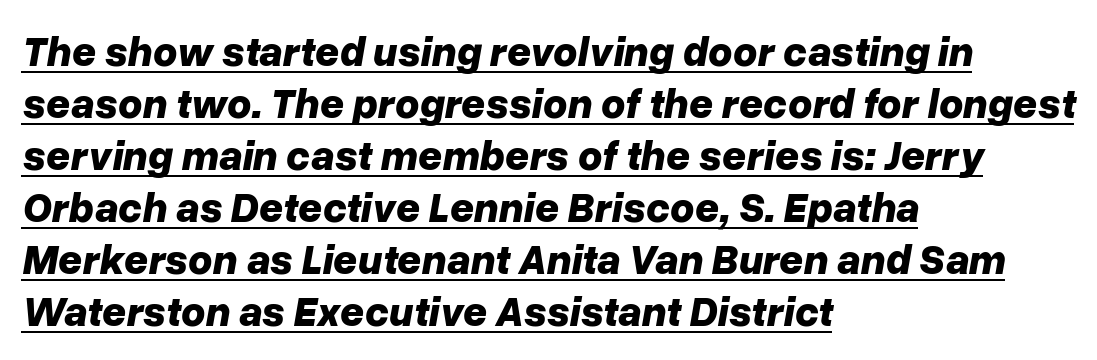
Think of a printed novel: that variable character pitch is what you see here. Each line of the rendering has a horizontal stroke beneath the glyphs. The typesetter chose a ragged-right arrangement here. The passage shown leans; its letterforms are oblique. The type is set solid horizontally, with unmodified tracking. These lines carry a lot of weight — the face is fully bold.
